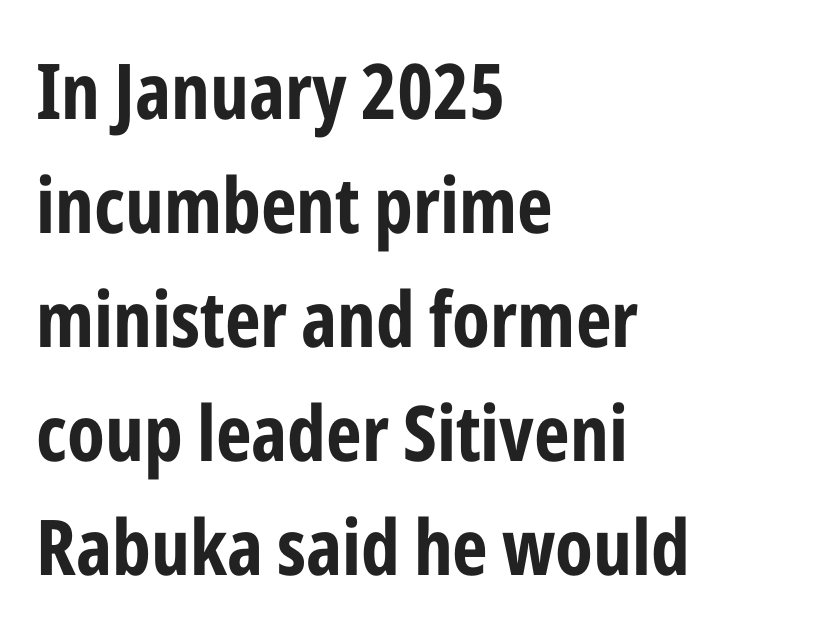
Q: Is the text bold? A: Yes.
Q: Is the text italic (slanted)? A: No, it is upright.
Q: Is the typeface a serif or a sans-serif typeface? A: Sans-serif.
Q: Is the text underlined? A: No.
Q: How is the paragraph aligned? A: Left-aligned.
Q: Is the spacing between letters normal or unusually wide? A: Normal.
Q: Is the spacing between lines tight, normal or loose? A: Normal.
Q: Width (condensed, normal, or wide)? A: Condensed.
Q: Stroke contrast? A: Low.
Q: x-height? A: Medium.
Q: Monospaced? A: No.
